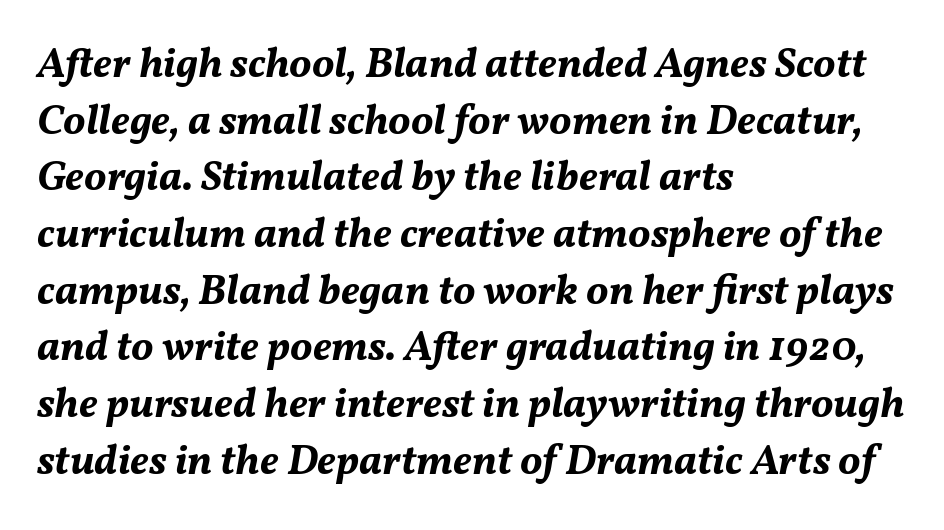
{"italic": "yes", "lean": "right", "slant_degrees": 11, "bold": "yes", "weight": "bold", "width": "normal", "stroke_contrast": "medium", "x_height": "medium", "monospaced": "no", "underline": "no", "align": "left", "line_spacing": "normal", "line_spacing_ratio": 1.35, "letter_spacing": "normal", "letter_spacing_em": 0.0, "glyph_px": 42}
